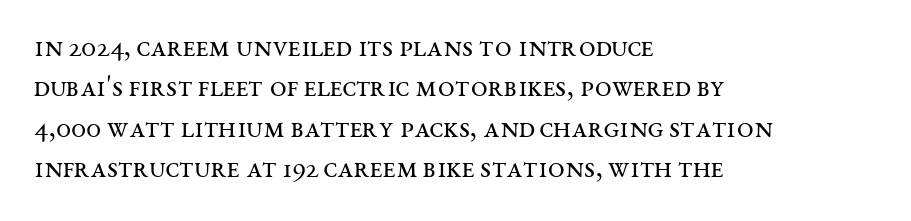
Q: Is the text bold? A: No.
Q: Is the text italic (slanted)? A: No, it is upright.
Q: Is the typeface a serif or a sans-serif typeface? A: Serif.
Q: Is the text underlined? A: No.
Q: How is the paragraph aligned? A: Left-aligned.
Q: Is the spacing between letters normal or unusually wide? A: Normal.
Q: Is the spacing between lines tight, normal or loose? A: Normal.
Q: Width (condensed, normal, or wide)? A: Wide.
Q: Stroke contrast? A: Medium.
Q: x-height? A: Large.
Q: Monospaced? A: No.
